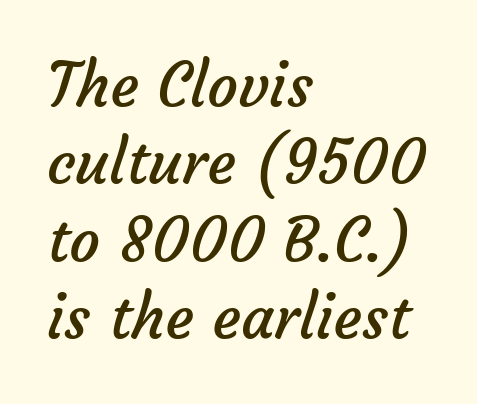
{"serif": "no", "bold": "no", "weight": "regular", "width": "normal", "stroke_contrast": "low", "x_height": "medium", "monospaced": "no", "underline": "no", "align": "left", "line_spacing": "normal", "line_spacing_ratio": 1.27, "letter_spacing": "normal", "letter_spacing_em": 0.0, "glyph_px": 61}
